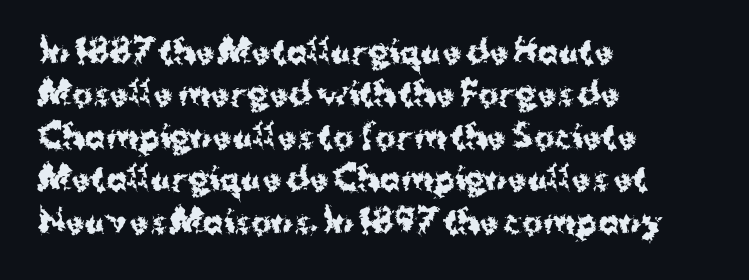
{"serif": "no", "italic": "no", "bold": "yes", "weight": "bold", "width": "normal", "stroke_contrast": "medium", "x_height": "medium", "monospaced": "no", "underline": "no", "align": "left", "line_spacing": "normal", "line_spacing_ratio": 1.37, "letter_spacing": "normal", "letter_spacing_em": 0.0, "glyph_px": 31}
